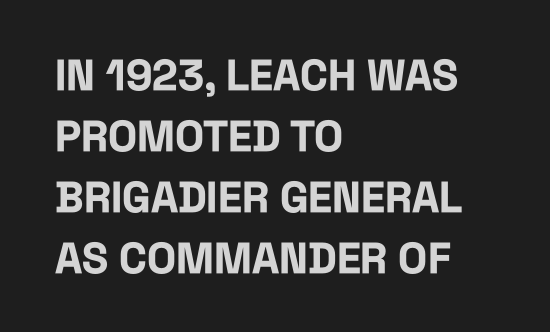
The image shows 43 px bold, condensed sans-serif type, upright; set left-aligned, normal line spacing (1.42x), normal letter spacing, not underlined; low stroke contrast and a large x-height.
